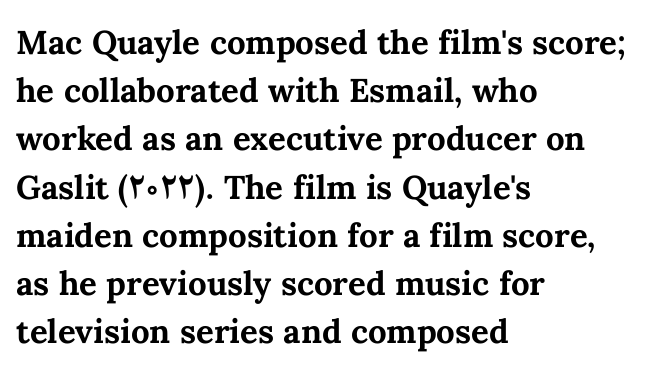
The image shows 33 px bold type, upright; set left-aligned, normal line spacing (1.46x), normal letter spacing, not underlined; medium stroke contrast and a medium x-height.
